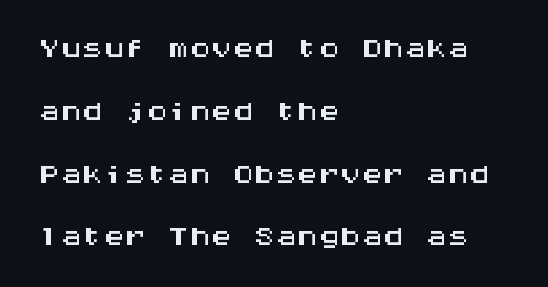
The image shows 43 px wide sans-serif type, upright, monospaced; set left-aligned, normal line spacing (1.46x), normal letter spacing, not underlined; medium stroke contrast and a large x-height.
